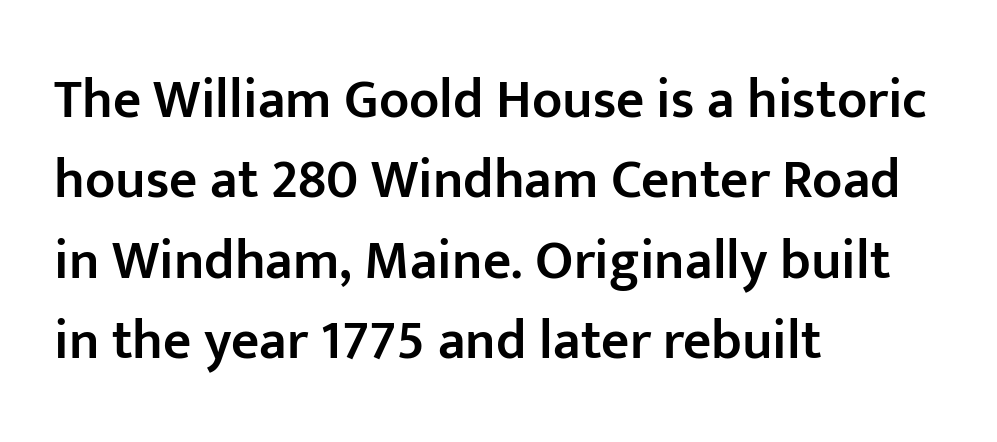
{"serif": "no", "italic": "no", "bold": "semi", "weight": "semibold", "width": "normal", "stroke_contrast": "low", "x_height": "medium", "monospaced": "no", "underline": "no", "align": "left", "line_spacing": "normal", "line_spacing_ratio": 1.46, "letter_spacing": "normal", "letter_spacing_em": 0.0, "glyph_px": 55}
